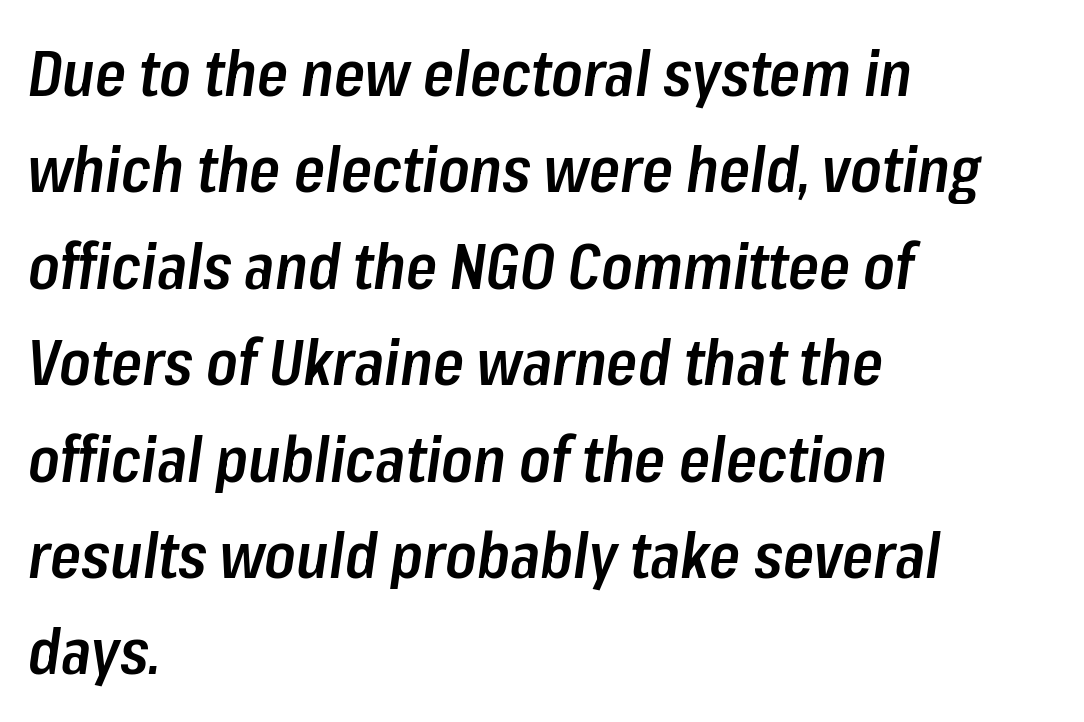
The image shows 63 px semibold, condensed type, italic (leaning right); set left-aligned, normal line spacing (1.53x), normal letter spacing, not underlined; low stroke contrast and a medium x-height.
